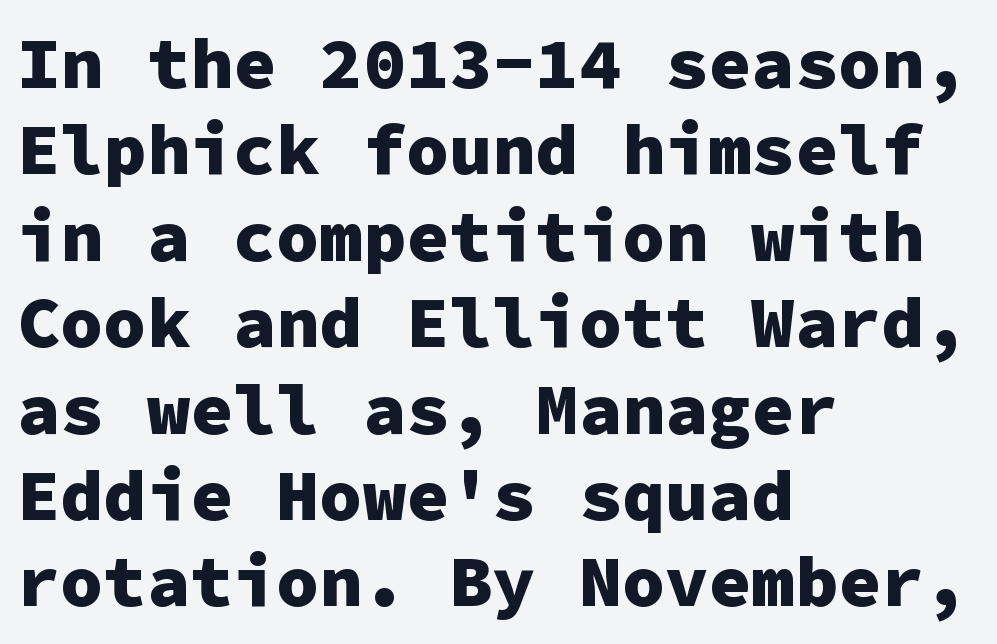
The image shows 72 px heavy sans-serif type, upright, monospaced; set left-aligned, line spacing 1.2x, normal letter spacing, not underlined; low stroke contrast and a medium x-height.
